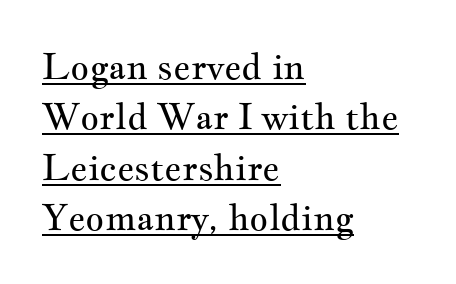
{"serif": "yes", "italic": "no", "bold": "no", "weight": "regular", "width": "wide", "stroke_contrast": "medium", "x_height": "small", "monospaced": "no", "underline": "yes", "align": "left", "line_spacing": "normal", "line_spacing_ratio": 1.4, "letter_spacing": "normal", "letter_spacing_em": 0.0, "glyph_px": 36}
